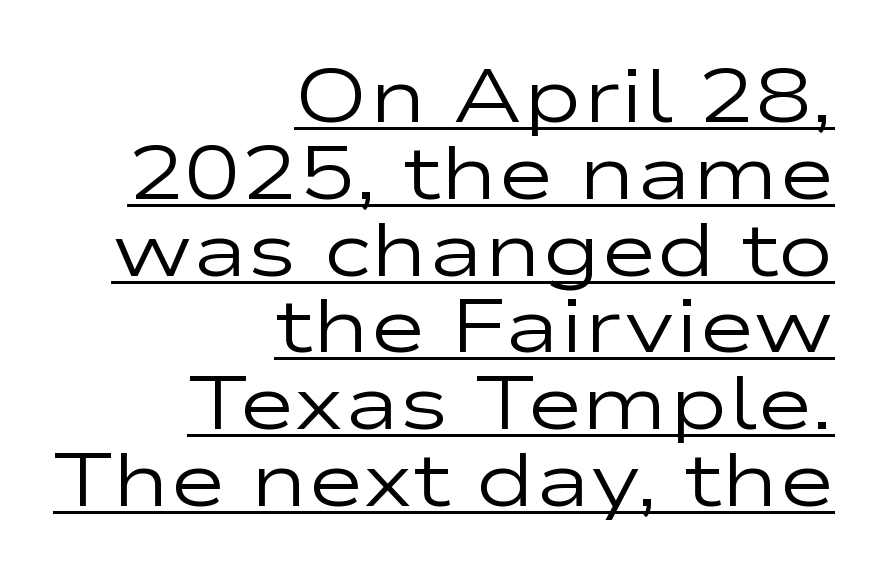
The image shows 76 px regular-weight, wide sans-serif type, upright; set right-aligned, tight line spacing (1.01x), normal letter spacing, underlined; low stroke contrast and a medium x-height.
